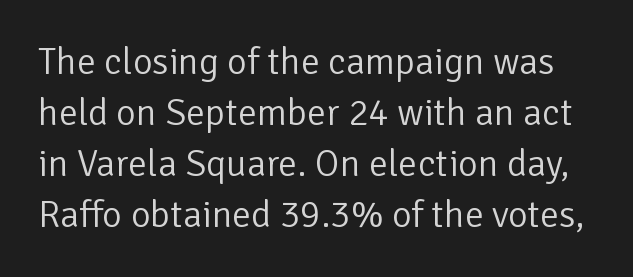
Q: Is the text bold? A: No.
Q: Is the text italic (slanted)? A: No, it is upright.
Q: Is the typeface a serif or a sans-serif typeface? A: Sans-serif.
Q: Is the text underlined? A: No.
Q: Is the spacing between letters normal or unusually wide? A: Normal.
Q: Is the spacing between lines tight, normal or loose? A: Normal.
Q: Width (condensed, normal, or wide)? A: Normal.
Q: Stroke contrast? A: Low.
Q: x-height? A: Medium.
Q: Monospaced? A: No.
